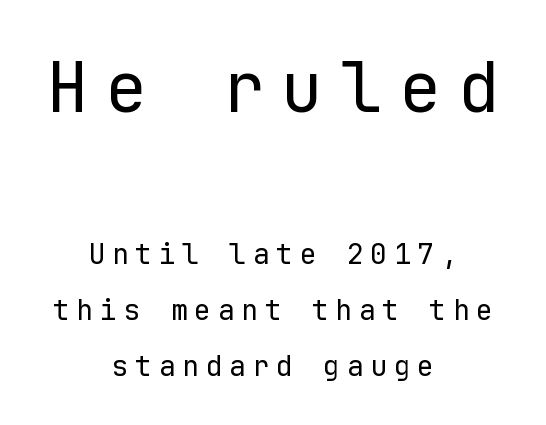
The image shows 70 px regular-weight sans-serif type, upright, monospaced; set centered, loose line spacing (1.99x), unusually wide letter spacing (+0.24 em), not underlined; the first (top) block is 2.5x larger; low stroke contrast and a medium x-height.
